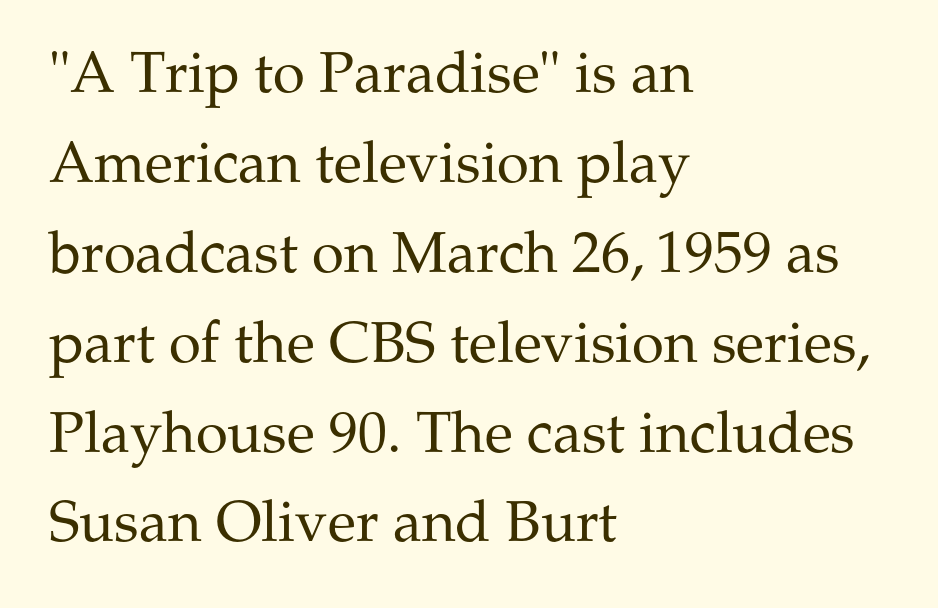
{"serif": "yes", "italic": "no", "bold": "no", "weight": "regular", "width": "normal", "stroke_contrast": "medium", "x_height": "medium", "monospaced": "no", "underline": "no", "align": "left", "line_spacing": "normal", "line_spacing_ratio": 1.55, "letter_spacing": "normal", "letter_spacing_em": 0.0, "glyph_px": 58}
